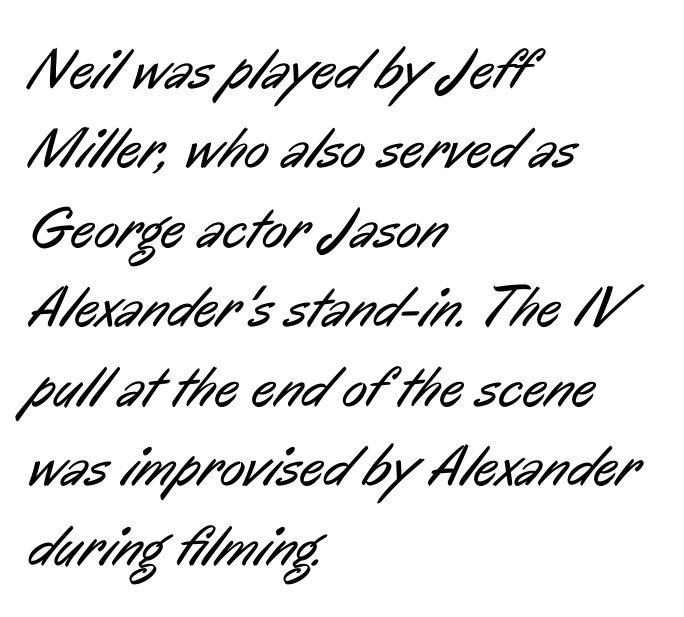
The gaps between neighbouring characters are ordinary and unremarkable. The designer left line spacing at the default. Each letter's strokes conclude bluntly, with no projecting serifs. Weight: not bold — regular or lighter. The gap between lines stays unmarked. Line starts are locked; line ends wander.
